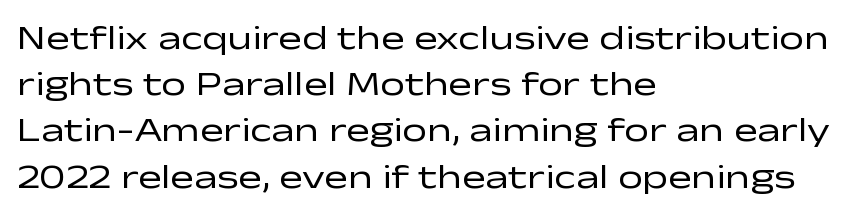
The image shows 35 px regular-weight, wide sans-serif type, upright; set left-aligned, normal line spacing (1.32x), normal letter spacing, not underlined; low stroke contrast and a medium x-height.
